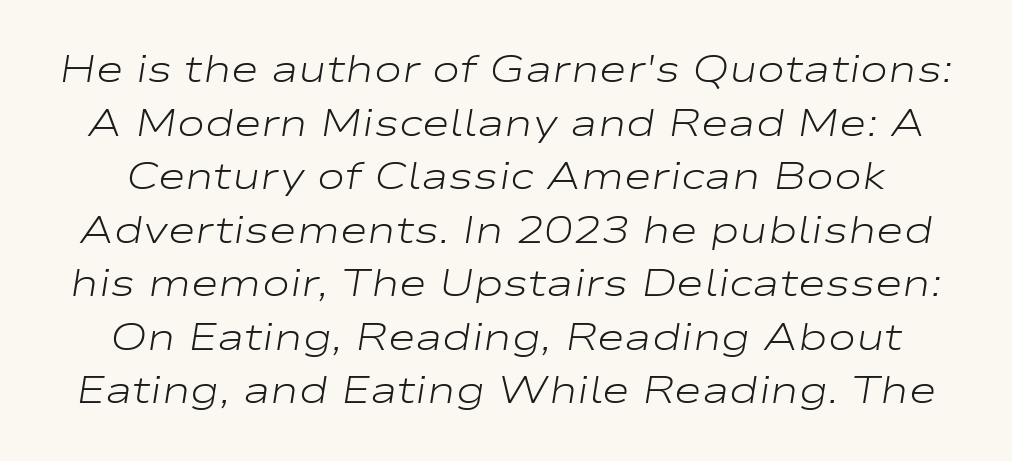
The image shows 38 px light, wide type, italic (leaning right); set normal line spacing (1.41x), normal letter spacing, not underlined; low stroke contrast and a medium x-height.
